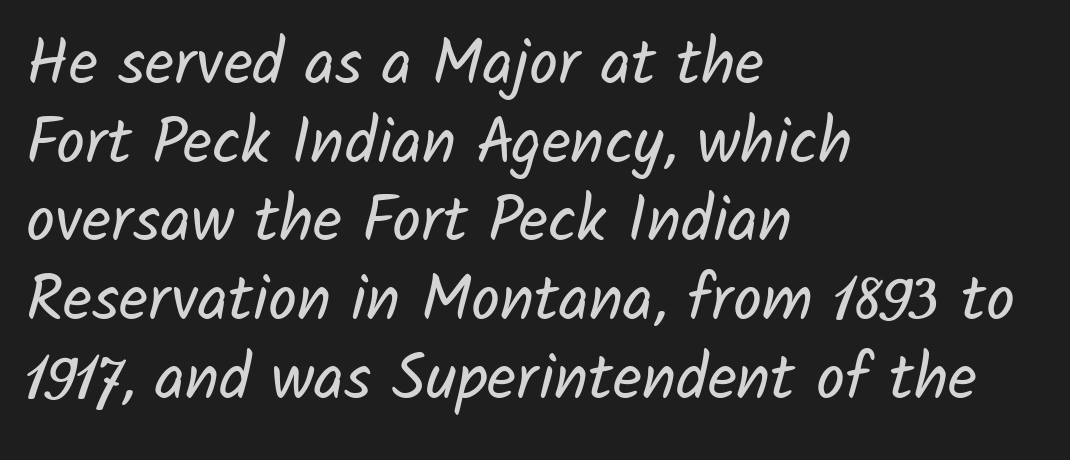
Q: Is the text bold? A: No.
Q: Is the typeface a serif or a sans-serif typeface? A: Sans-serif.
Q: Is the text underlined? A: No.
Q: How is the paragraph aligned? A: Left-aligned.
Q: Is the spacing between letters normal or unusually wide? A: Normal.
Q: Width (condensed, normal, or wide)? A: Normal.
Q: Stroke contrast? A: Low.
Q: x-height? A: Medium.
Q: Monospaced? A: No.
